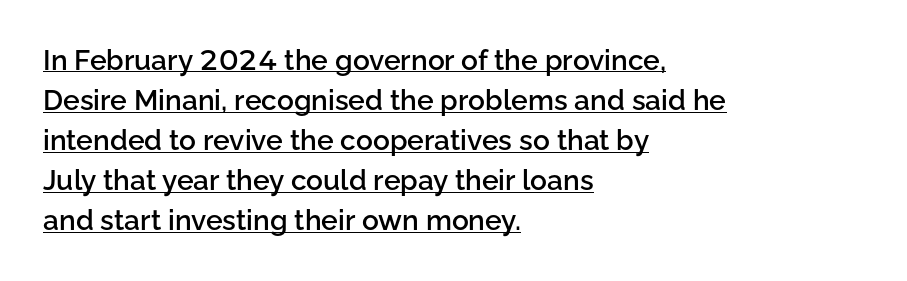
{"serif": "no", "italic": "no", "bold": "semi", "weight": "semibold", "width": "normal", "stroke_contrast": "low", "x_height": "medium", "monospaced": "no", "underline": "yes", "align": "left", "line_spacing": "normal", "line_spacing_ratio": 1.43, "letter_spacing": "normal", "letter_spacing_em": 0.0, "glyph_px": 28}
